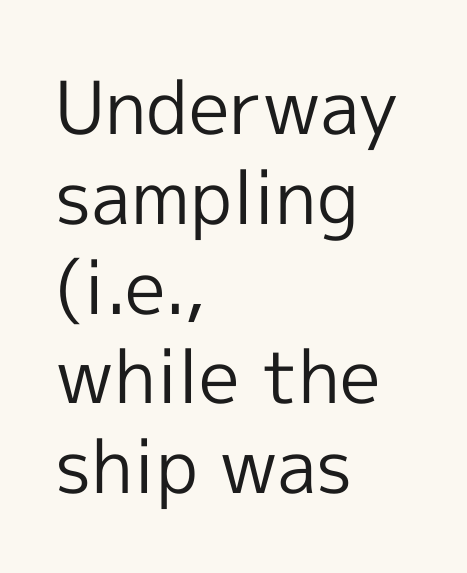
{"serif": "no", "italic": "no", "bold": "no", "weight": "regular", "width": "normal", "x_height": "medium", "monospaced": "no", "underline": "no", "align": "left", "line_spacing_ratio": 1.23, "letter_spacing": "normal", "letter_spacing_em": 0.0, "glyph_px": 73}
